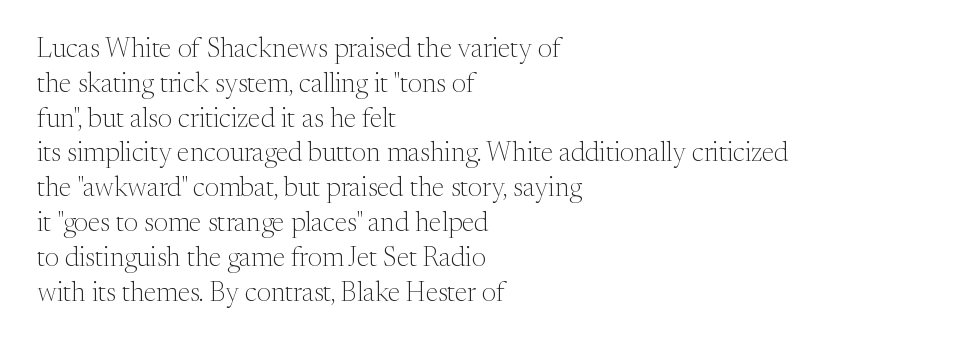
{"italic": "no", "bold": "no", "underline": "no", "align": "left", "line_spacing": "normal", "line_spacing_ratio": 1.29, "letter_spacing": "normal", "letter_spacing_em": 0.0, "glyph_px": 27}
